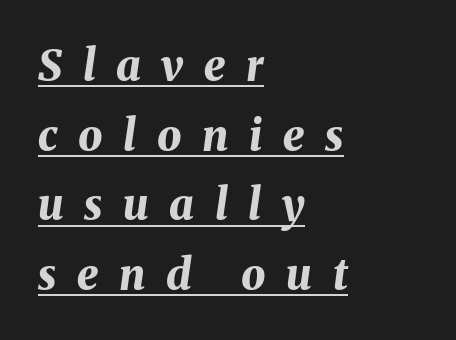
Q: Is the text bold? A: Yes.
Q: Is the text italic (slanted)? A: Yes, it leans right by about 8 degrees.
Q: Is the text underlined? A: Yes.
Q: How is the paragraph aligned? A: Left-aligned.
Q: Is the spacing between letters normal or unusually wide? A: Unusually wide.
Q: Is the spacing between lines tight, normal or loose? A: Normal.
Q: Width (condensed, normal, or wide)? A: Normal.
Q: Stroke contrast? A: Medium.
Q: x-height? A: Medium.
Q: Monospaced? A: No.
